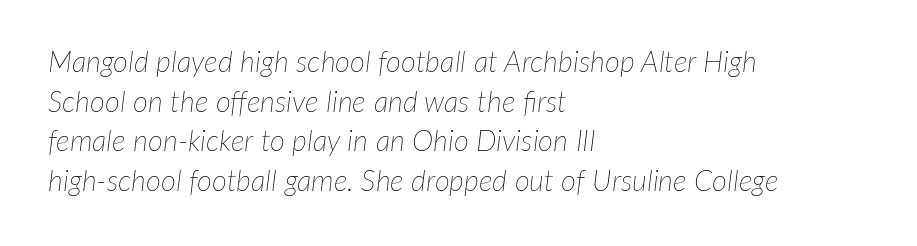
Line spacing here is normal. Honestly, the letter spacing is just normal — you wouldn't notice it. The specimen omits any rule beneath the text block's lines. This sample has the flowing, uneven cadence of proportional lettering.
